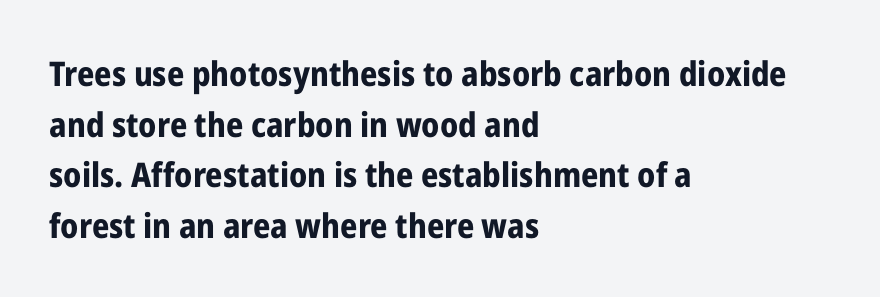
The font is running at its bold setting. This sample uses plain, unmodified letter spacing. The typeface chosen for these lines omits serifs. Ascenders rise straight up at ninety degrees.
